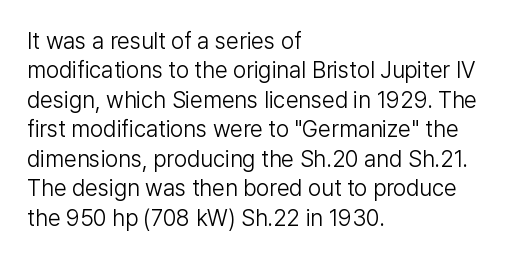
It's the straight-up-and-down kind of type. The face used here is rendered with its standard letterfit. The setting favours the left margin, as ordinary paragraphs usually do. This is not heavy type; no bold has been used. Interline gaps are of average width in this sample.
